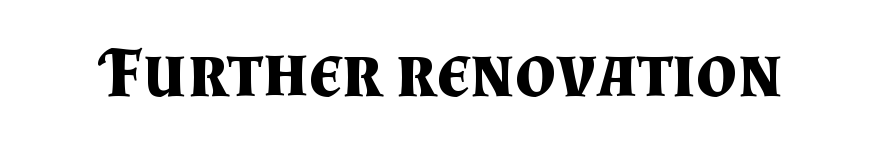
The image shows 71 px bold serif type, upright; set normal letter spacing, not underlined; medium stroke contrast and a small x-height.
